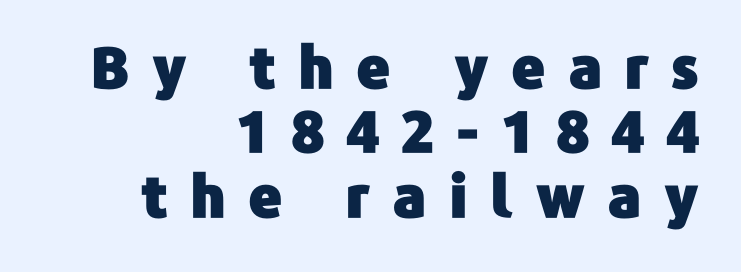
Q: Is the text italic (slanted)? A: No, it is upright.
Q: Is the typeface a serif or a sans-serif typeface? A: Sans-serif.
Q: Is the text underlined? A: No.
Q: How is the paragraph aligned? A: Right-aligned.
Q: Is the spacing between letters normal or unusually wide? A: Unusually wide.
Q: Is the spacing between lines tight, normal or loose? A: Tight.
Q: Width (condensed, normal, or wide)? A: Normal.
Q: Stroke contrast? A: Low.
Q: x-height? A: Medium.
Q: Monospaced? A: No.
